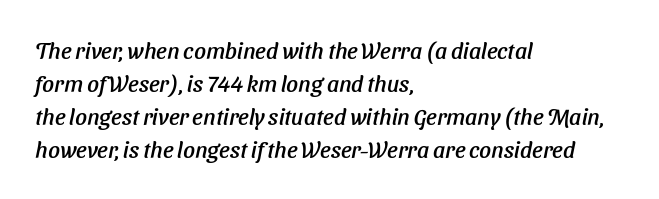
The area under the type is left untouched. Short note: letters normally spaced. The paragraph has a hard left edge and a soft right edge. Whoever set this chose a conventional vertical rhythm.
